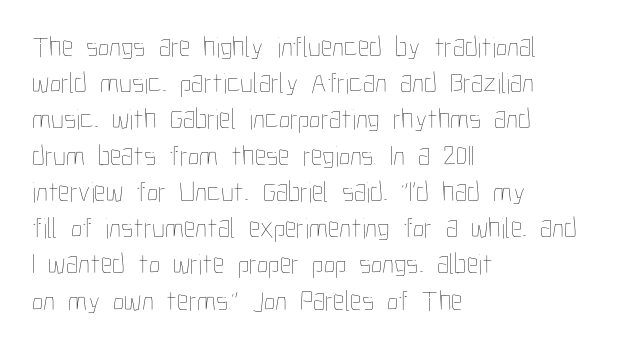
Q: Is the text bold? A: No.
Q: Is the text italic (slanted)? A: No, it is upright.
Q: Is the text underlined? A: No.
Q: How is the paragraph aligned? A: Left-aligned.
Q: Is the spacing between letters normal or unusually wide? A: Normal.
Q: Is the spacing between lines tight, normal or loose? A: Normal.
Q: Width (condensed, normal, or wide)? A: Condensed.
Q: Stroke contrast? A: Low.
Q: x-height? A: Medium.
Q: Monospaced? A: No.
